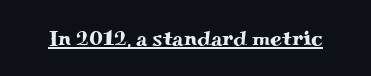
Students, note that the glyphs here touch the page at normal intervals. Does a line run under the words? Yes, clearly. Designer's note — italics off, roman on.
